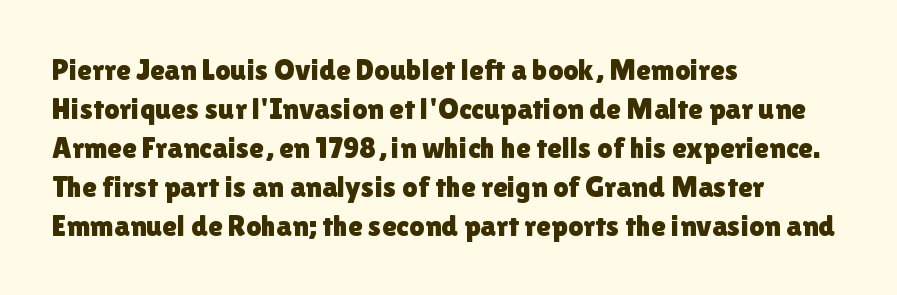
{"serif": "no", "italic": "no", "width": "normal", "x_height": "medium", "monospaced": "no", "underline": "no", "align": "left", "line_spacing": "normal", "line_spacing_ratio": 1.3, "letter_spacing": "normal", "letter_spacing_em": 0.0, "glyph_px": 30}
